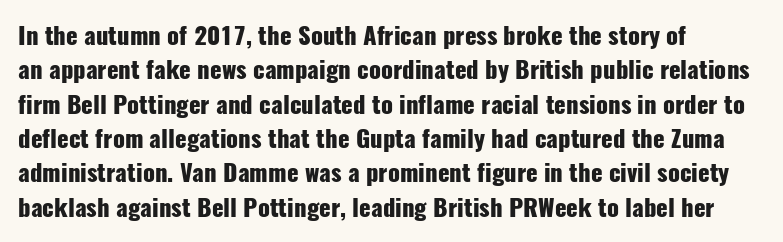
{"italic": "no", "bold": "yes", "underline": "no", "align": "left", "line_spacing": "normal", "line_spacing_ratio": 1.43, "letter_spacing": "normal", "letter_spacing_em": 0.0, "glyph_px": 24}
